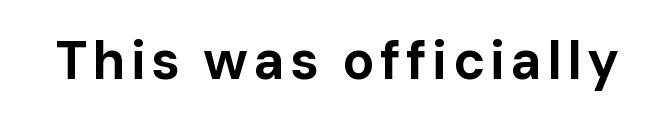
{"serif": "no", "italic": "no", "bold": "yes", "weight": "bold", "width": "normal", "stroke_contrast": "low", "x_height": "medium", "monospaced": "no", "underline": "no", "glyph_px": 53}
